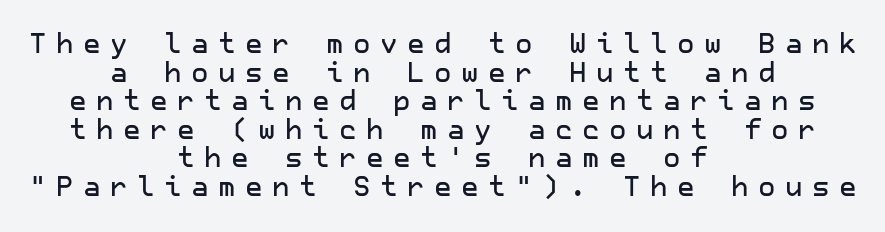
Q: Is the text italic (slanted)? A: No, it is upright.
Q: Is the text underlined? A: No.
Q: How is the paragraph aligned? A: Centered.
Q: Is the spacing between letters normal or unusually wide? A: Unusually wide.
Q: Is the spacing between lines tight, normal or loose? A: Tight.
